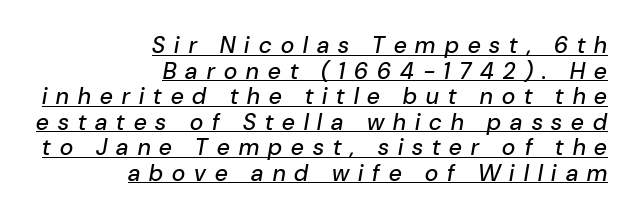
{"italic": "yes", "lean": "right", "slant_degrees": 10, "underline": "yes", "align": "right", "line_spacing": "tight", "line_spacing_ratio": 1.11, "letter_spacing": "wide", "letter_spacing_em": 0.4, "glyph_px": 23}
